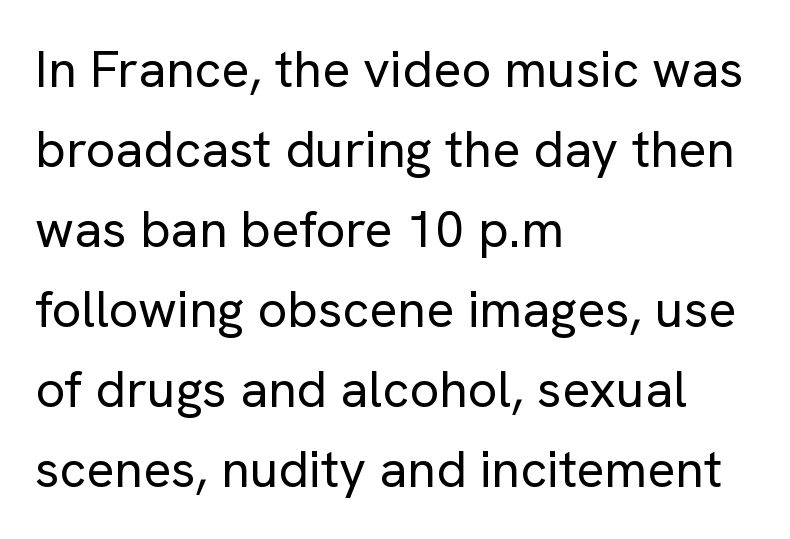
Tracking value appears to be zero — textbook default spacing. Rendered with straight, roman letterforms. Is the block centered? No — it sits flush against the left margin. Any mark beneath the type? The region is blank.
